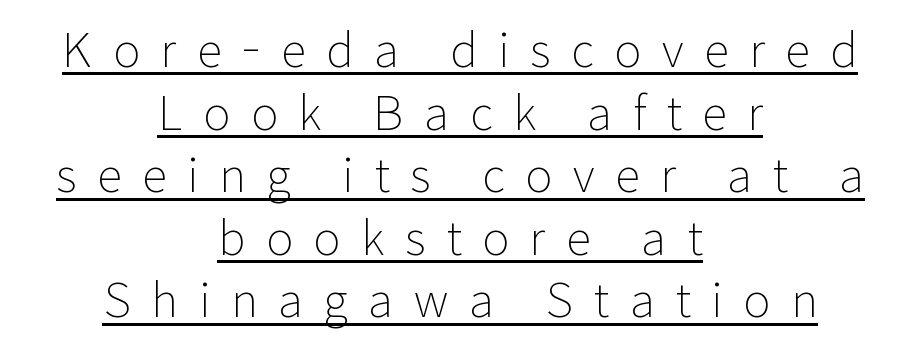
Posture: straight, roman, zero tilt. The lines in this sample share a center point and differ in where they start and stop. Inter-character spacing is expanded well beyond the font's built-in metrics. The glyphs are accompanied by a horizontal stroke just below them. Regular leading.
